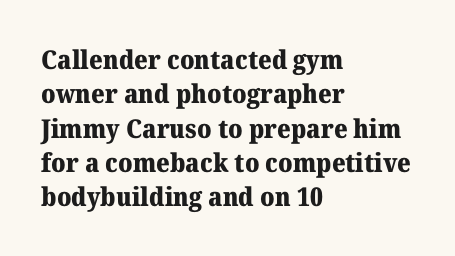
Words appear dense and cohesive because spacing is normal. Typeset ragged right — the left edge is the straight one. This sample keeps an unexceptional amount of space between lines. A clean baseline with only descenders dipping below it. Notice how thick the strokes are: this is what a full bold looks like. This is the regular roman posture of the typeface.
